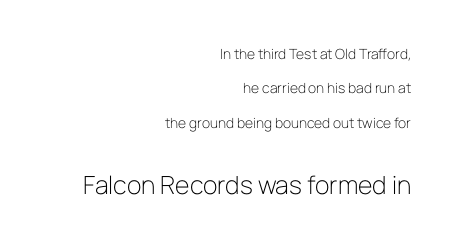
{"italic": "no", "bold": "no", "underline": "no", "align": "right", "line_spacing": "loose", "line_spacing_ratio": 2.46, "letter_spacing": "normal", "letter_spacing_em": 0.0, "larger_block": "second", "size_ratio": 1.79, "glyph_px": 25}
